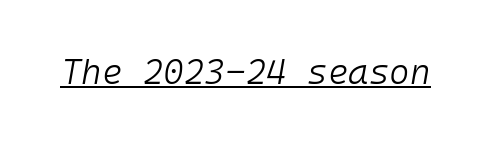
The image shows 35 px light type, italic (leaning right), monospaced; set normal letter spacing, underlined; low stroke contrast and a medium x-height.
